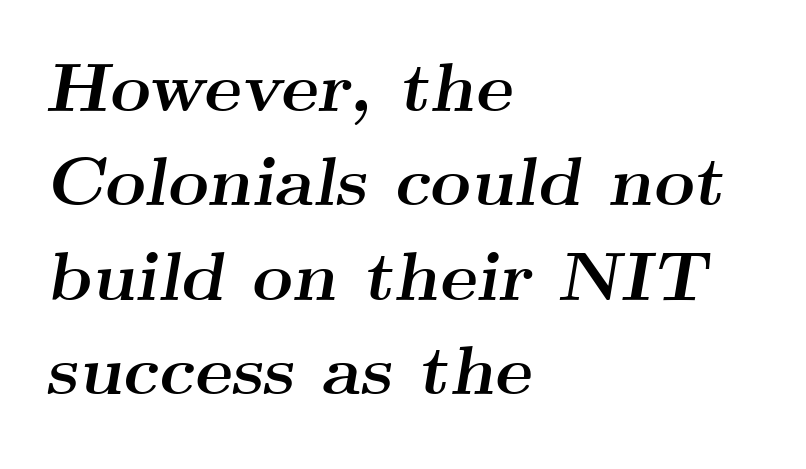
How are the letters spaced? Ordinarily, with no added tracking. Old-style or modern, the face here clearly has serifs. Think of a printed novel: that variable character pitch is what you see here. Decoration check: the copy has no underline. Style check: oblique.
